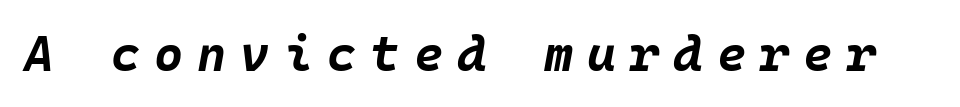
The image shows 50 px bold type, italic (leaning right); set unusually wide letter spacing (+0.28 em), not underlined; low stroke contrast and a large x-height.
